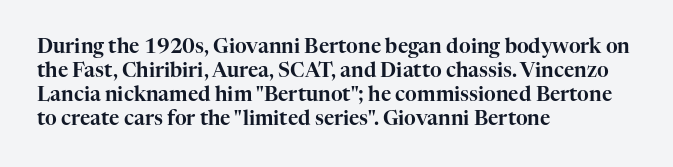
Q: Is the text italic (slanted)? A: No, it is upright.
Q: Is the text underlined? A: No.
Q: How is the paragraph aligned? A: Left-aligned.
Q: Is the spacing between letters normal or unusually wide? A: Normal.
